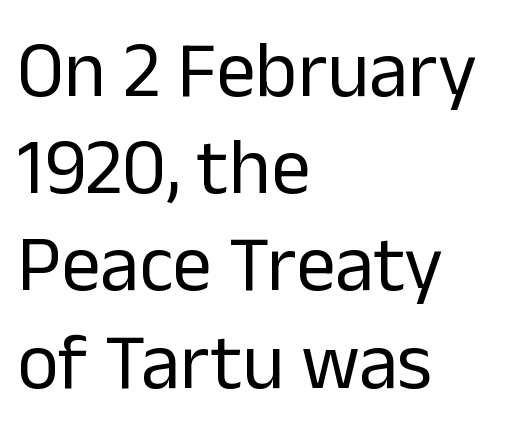
{"serif": "no", "italic": "no", "bold": "no", "weight": "regular", "width": "normal", "stroke_contrast": "low", "x_height": "medium", "monospaced": "no", "underline": "no", "align": "left", "line_spacing_ratio": 1.23, "letter_spacing": "normal", "letter_spacing_em": 0.0, "glyph_px": 79}
